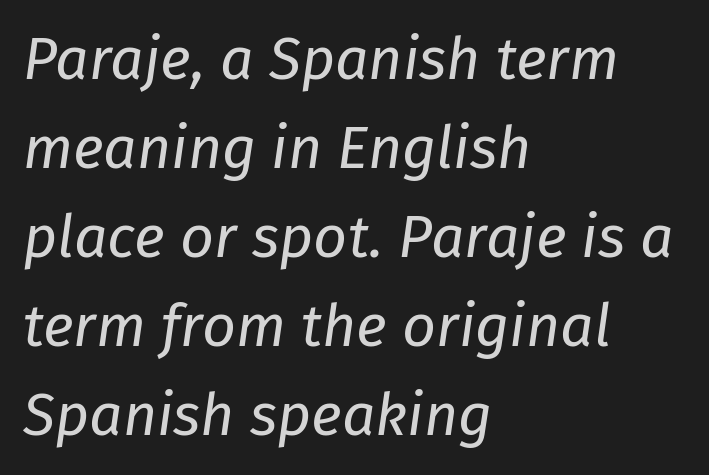
Q: Is the text bold? A: No.
Q: Is the text italic (slanted)? A: Yes, it leans right by about 8 degrees.
Q: Is the text underlined? A: No.
Q: How is the paragraph aligned? A: Left-aligned.
Q: Is the spacing between letters normal or unusually wide? A: Normal.
Q: Is the spacing between lines tight, normal or loose? A: Normal.
Q: Width (condensed, normal, or wide)? A: Normal.
Q: Stroke contrast? A: Low.
Q: x-height? A: Medium.
Q: Monospaced? A: No.
